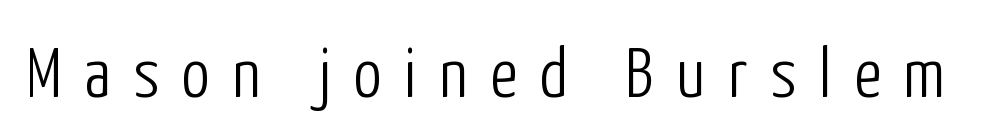
{"serif": "no", "italic": "no", "bold": "no", "weight": "light", "width": "condensed", "stroke_contrast": "low", "x_height": "medium", "monospaced": "no", "underline": "no", "letter_spacing": "wide", "letter_spacing_em": 0.32, "glyph_px": 71}
